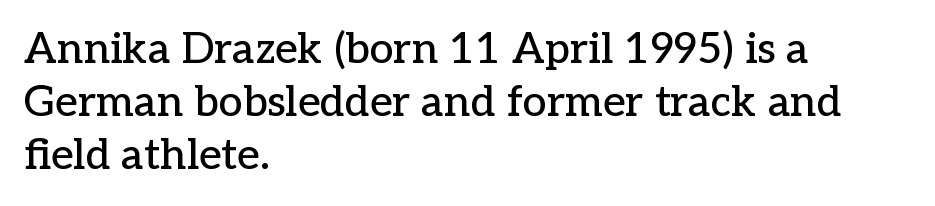
The image shows 43 px serif type, upright; set left-aligned, line spacing 1.23x, normal letter spacing, not underlined; low stroke contrast and a medium x-height.
